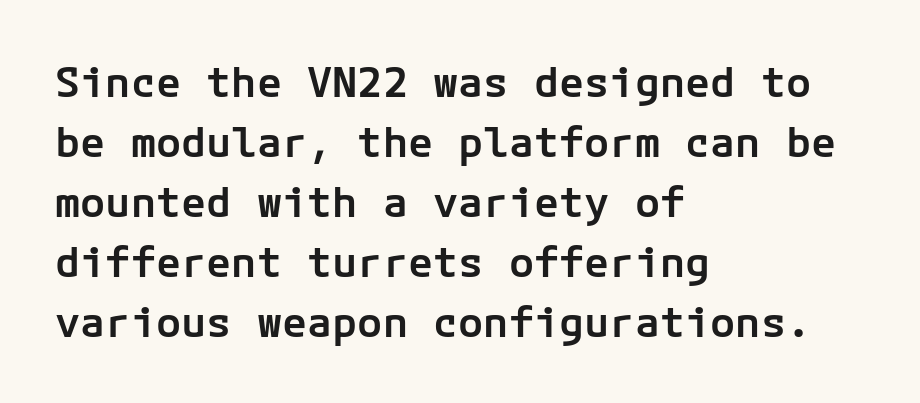
Q: Is the text bold? A: Semi-bold.
Q: Is the text italic (slanted)? A: No, it is upright.
Q: Is the typeface a serif or a sans-serif typeface? A: Sans-serif.
Q: Is the text underlined? A: No.
Q: How is the paragraph aligned? A: Left-aligned.
Q: Is the spacing between letters normal or unusually wide? A: Normal.
Q: Is the spacing between lines tight, normal or loose? A: Normal.
Q: Width (condensed, normal, or wide)? A: Normal.
Q: Stroke contrast? A: Low.
Q: x-height? A: Medium.
